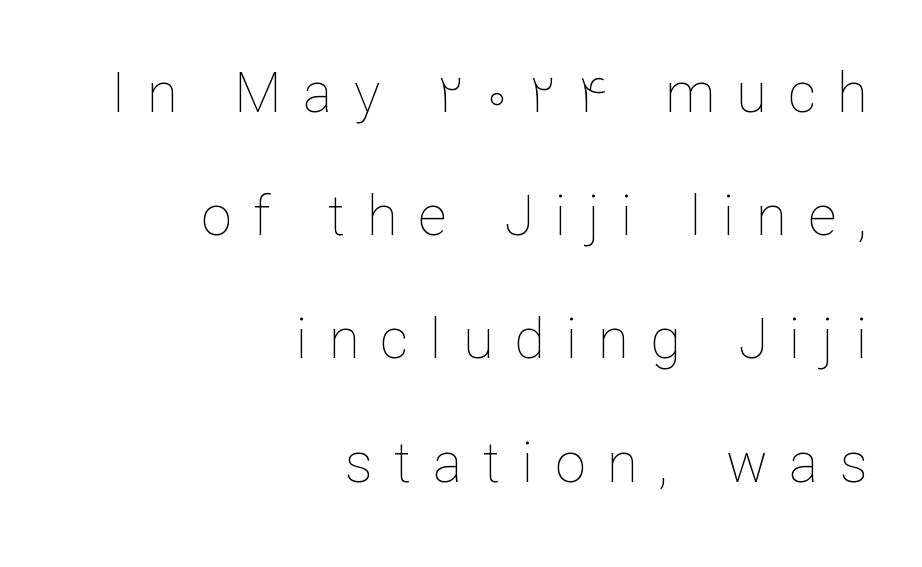
Look at the tracking — it's clearly loosened, letters drifting apart. Weight: in the light-to-regular range. Line ends are locked; line starts wander. The lines are spread far apart with generous leading. Character widths vary here, with narrow letters taking less room than wide ones.
